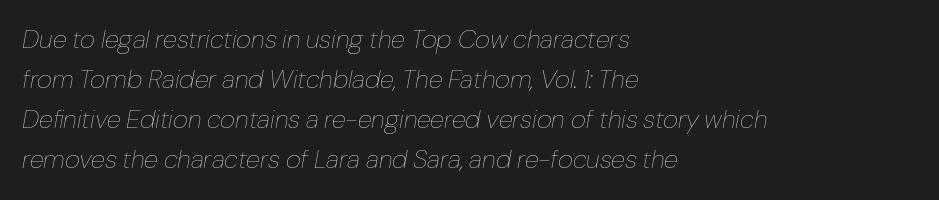
The image shows 26 px text type, italic (leaning right); set left-aligned, normal line spacing (1.54x), normal letter spacing, not underlined.
